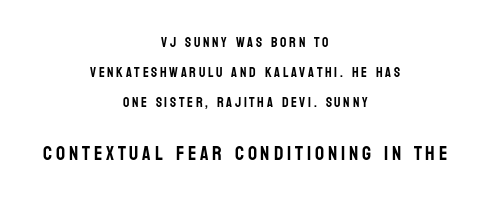
{"italic": "no", "underline": "no", "align": "center", "line_spacing": "loose", "line_spacing_ratio": 2.14, "larger_block": "second", "size_ratio": 1.43, "glyph_px": 20}
